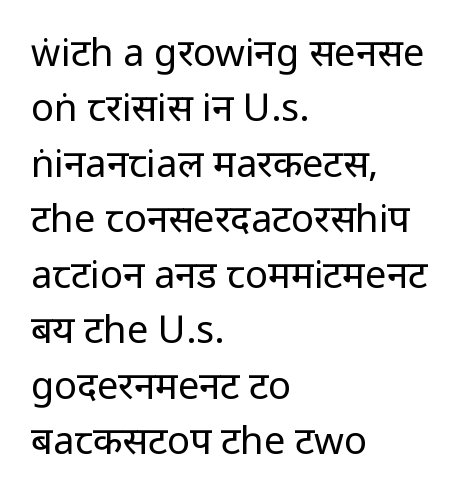
Inter-character spacing is left at the font's built-in metrics. These lines are rendered in a variable-pitch font. The passage is arranged the way most books set body copy — flush left. Every stem runs plumb, perpendicular to the baseline. The zone under the glyphs is completely vacant.
